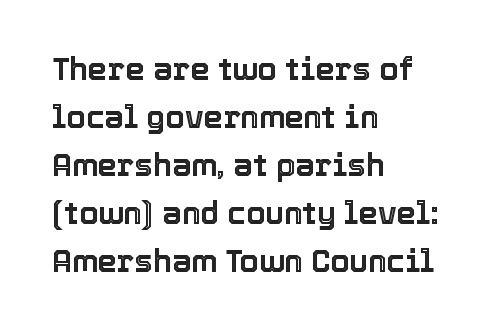
Spacing verdict: proportional, widths tailored to each character. If you drew a ruler down the left edge, every line would touch it. A typesetter would mark this as roman, not italic. This rendering leaves character spacing at its baseline value. Plain, unruled lines of type. This block has exactly the height ordinary leading produces.
